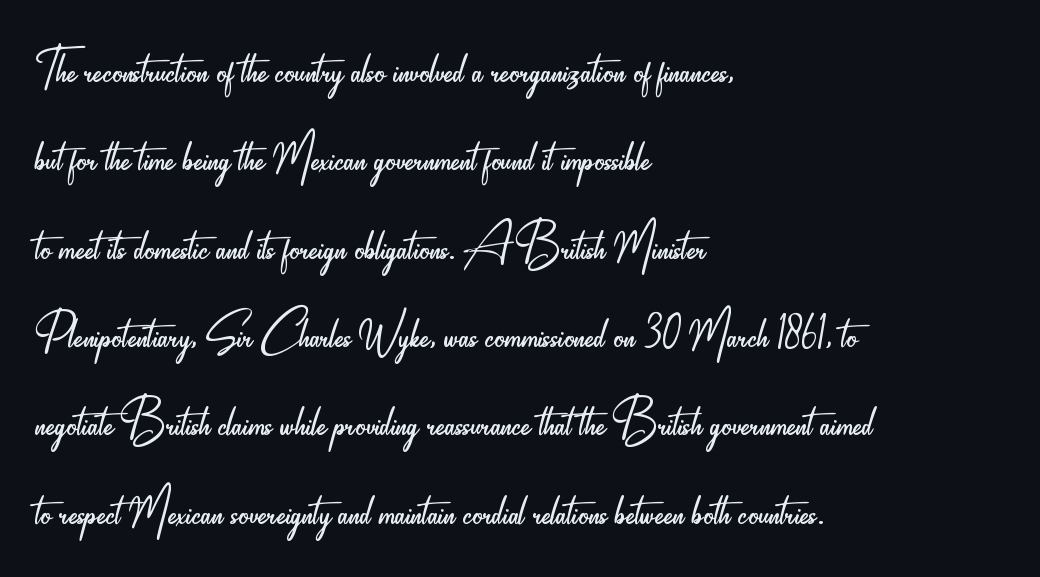
Baseline-to-baseline distance is the conventional proportion of letter height. The line texture is even and compact thanks to regular tracking. Anything drawn beneath the words? Only blank space. Observe the absence of serifs on each vertical stroke in this sample.
